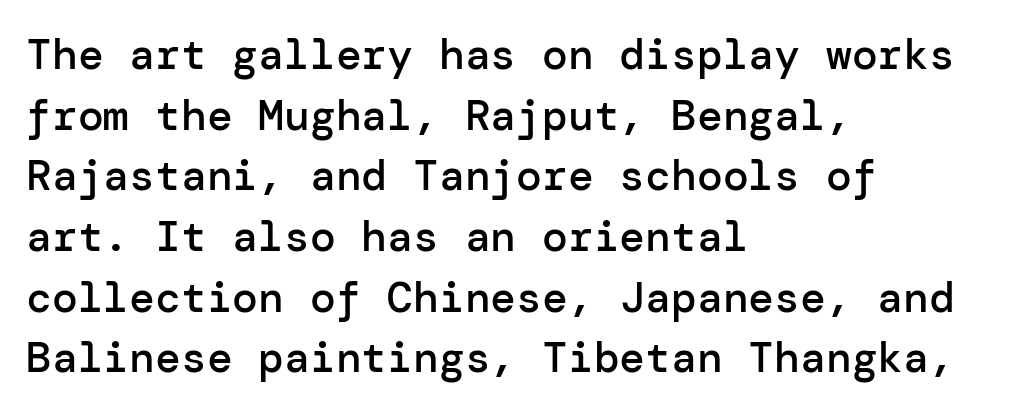
Standard letterfit; no display-style spreading of the glyphs. A semibold gives these letters moderate extra thickness, short of bold. Regarding serifs, this sample does without them. Quick note: not italic, upright. Check the space under the baseline: it is left empty.
